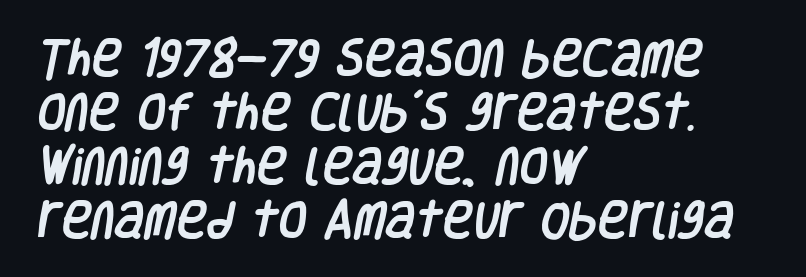
The image shows 41 px condensed sans-serif type; set left-aligned, normal line spacing (1.32x), normal letter spacing, not underlined; low stroke contrast and a large x-height.
